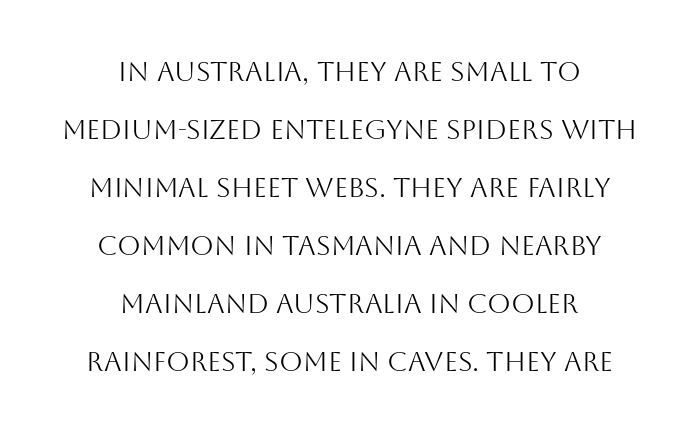
The image shows 27 px text type, upright; set centered, loose line spacing (2.15x), normal letter spacing, not underlined.
